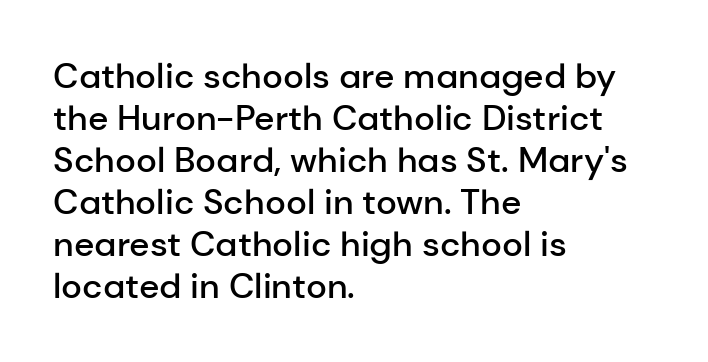
{"serif": "no", "italic": "no", "bold": "semi", "weight": "semibold", "width": "normal", "stroke_contrast": "low", "x_height": "medium", "monospaced": "no", "underline": "no", "align": "left", "line_spacing_ratio": 1.2, "letter_spacing": "normal", "letter_spacing_em": 0.0, "glyph_px": 35}
